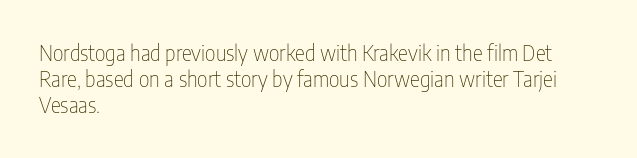
The image shows 21 px text type, upright; set left-aligned, normal line spacing (1.25x), normal letter spacing, not underlined.
